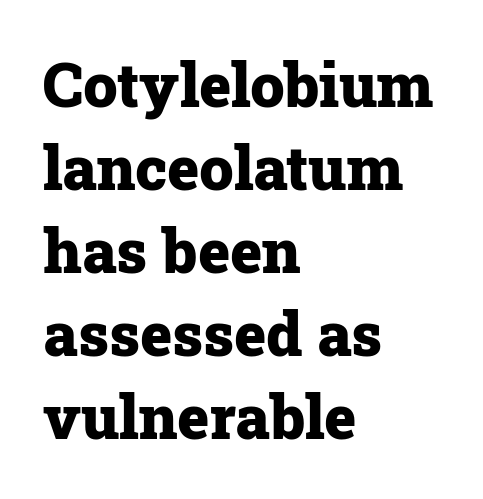
{"serif": "yes", "italic": "no", "bold": "yes", "weight": "heavy", "width": "normal", "stroke_contrast": "low", "x_height": "medium", "monospaced": "no", "underline": "no", "align": "left", "line_spacing": "normal", "line_spacing_ratio": 1.36, "letter_spacing": "normal", "letter_spacing_em": 0.0, "glyph_px": 61}
